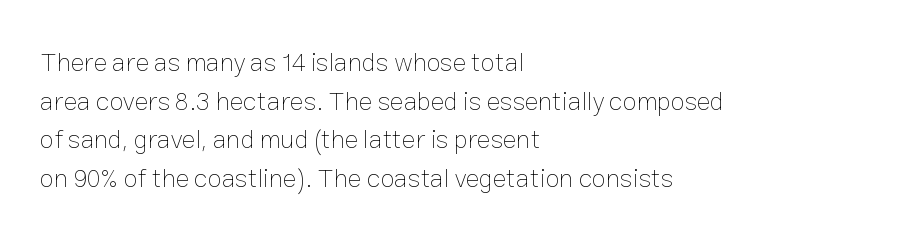
{"italic": "no", "bold": "no", "underline": "no", "align": "left", "line_spacing": "normal", "line_spacing_ratio": 1.49, "letter_spacing": "normal", "letter_spacing_em": 0.0, "glyph_px": 26}
